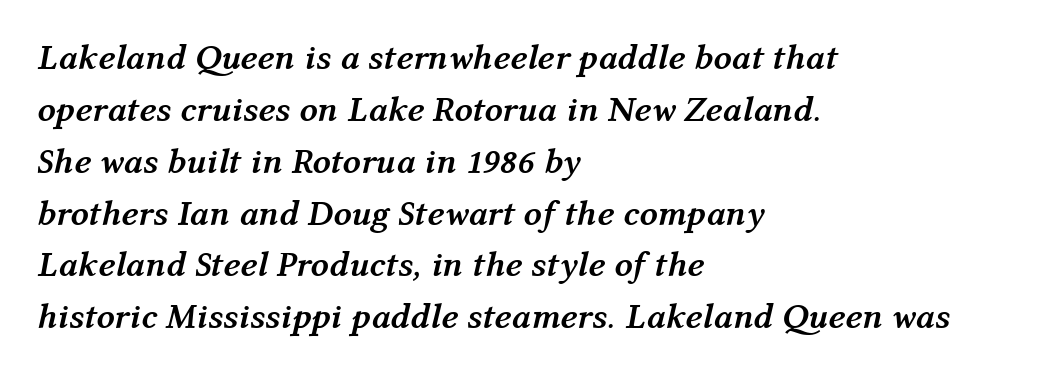
The image shows 36 px semibold type, italic (leaning right); set left-aligned, normal line spacing (1.44x), normal letter spacing, not underlined; medium stroke contrast and a medium x-height.
